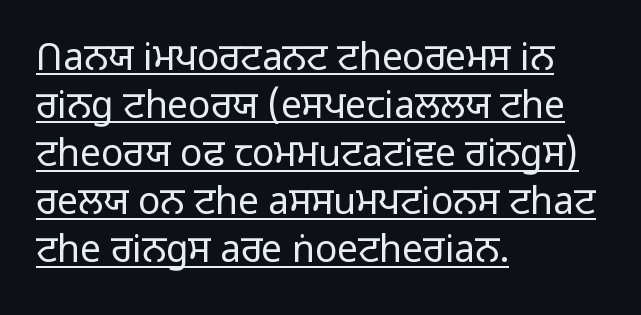
The strokes carry an ordinary text weight at most. The font's upright variant was chosen for this text. This rendering leaves character spacing at its baseline value. This sample keeps an unexceptional amount of space between lines. A typographer would call this underscored text.
